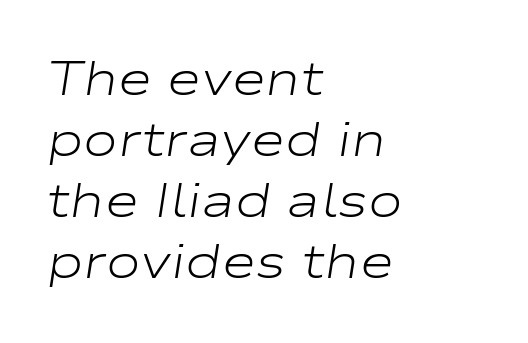
{"italic": "yes", "lean": "right", "slant_degrees": 9, "bold": "no", "weight": "light", "width": "wide", "stroke_contrast": "low", "x_height": "medium", "monospaced": "no", "underline": "no", "align": "left", "line_spacing": "normal", "line_spacing_ratio": 1.3, "letter_spacing": "normal", "letter_spacing_em": 0.0, "glyph_px": 47}
